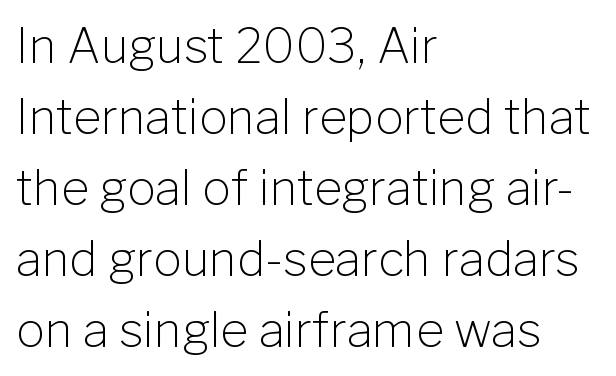
Q: Is the text bold? A: No.
Q: Is the text italic (slanted)? A: No, it is upright.
Q: Is the typeface a serif or a sans-serif typeface? A: Sans-serif.
Q: Is the text underlined? A: No.
Q: How is the paragraph aligned? A: Left-aligned.
Q: Is the spacing between letters normal or unusually wide? A: Normal.
Q: Is the spacing between lines tight, normal or loose? A: Normal.
Q: Width (condensed, normal, or wide)? A: Normal.
Q: Stroke contrast? A: Low.
Q: x-height? A: Medium.
Q: Monospaced? A: No.
